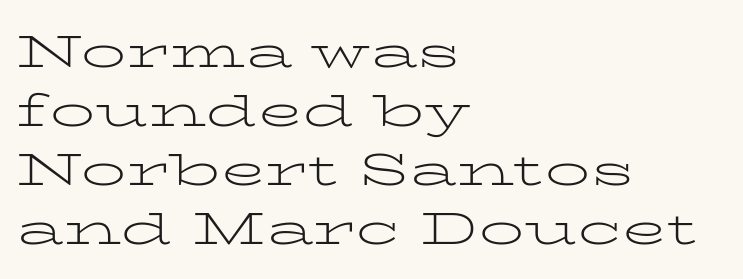
Q: Is the text bold? A: No.
Q: Is the text italic (slanted)? A: No, it is upright.
Q: Is the typeface a serif or a sans-serif typeface? A: Serif.
Q: Is the text underlined? A: No.
Q: How is the paragraph aligned? A: Left-aligned.
Q: Is the spacing between letters normal or unusually wide? A: Normal.
Q: Is the spacing between lines tight, normal or loose? A: Normal.
Q: Width (condensed, normal, or wide)? A: Wide.
Q: Stroke contrast? A: Low.
Q: x-height? A: Medium.
Q: Monospaced? A: No.
